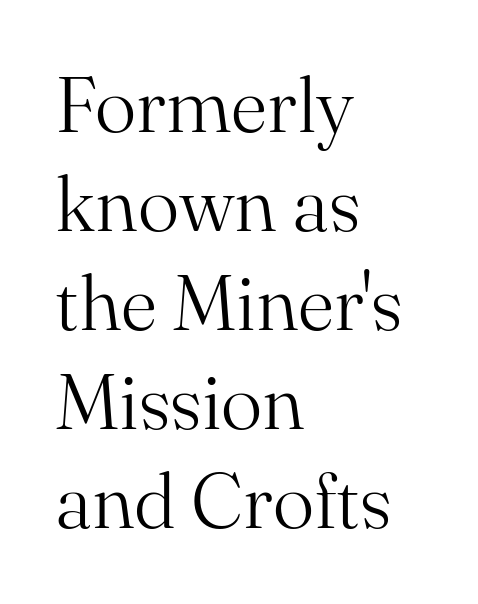
The image shows 78 px light serif type, upright; set left-aligned, normal line spacing (1.27x), normal letter spacing, not underlined; medium stroke contrast and a small x-height.
